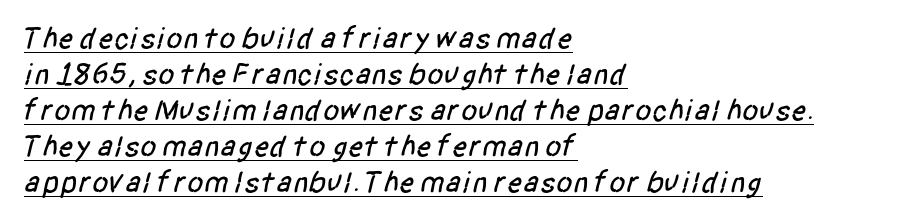
Q: Is the typeface a serif or a sans-serif typeface? A: Sans-serif.
Q: Is the text underlined? A: Yes.
Q: How is the paragraph aligned? A: Left-aligned.
Q: Is the spacing between letters normal or unusually wide? A: Normal.
Q: Width (condensed, normal, or wide)? A: Condensed.
Q: Stroke contrast? A: Low.
Q: x-height? A: Large.
Q: Monospaced? A: No.
